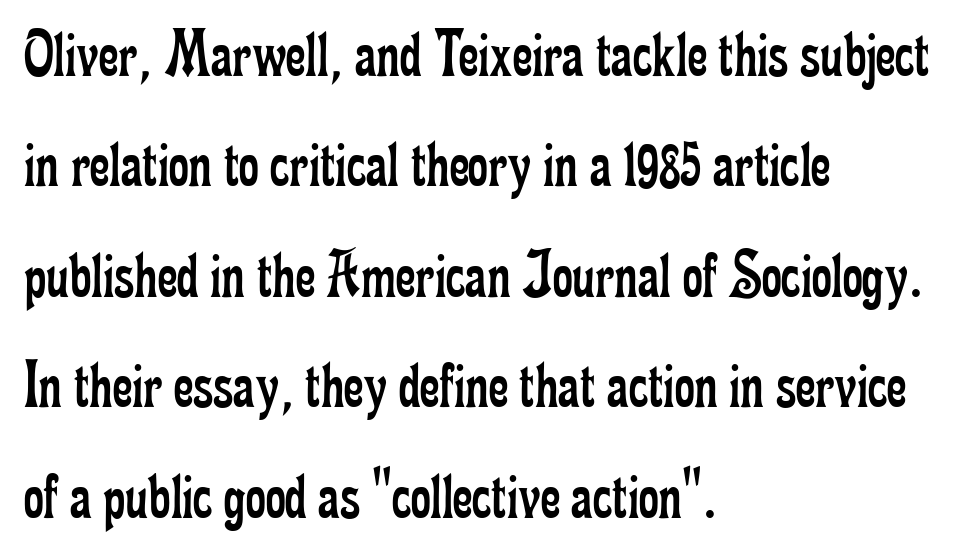
{"serif": "yes", "italic": "no", "bold": "no", "weight": "regular", "width": "condensed", "stroke_contrast": "low", "x_height": "small", "monospaced": "no", "underline": "no", "align": "left", "line_spacing": "normal", "line_spacing_ratio": 1.6, "letter_spacing": "normal", "letter_spacing_em": 0.0, "glyph_px": 69}
